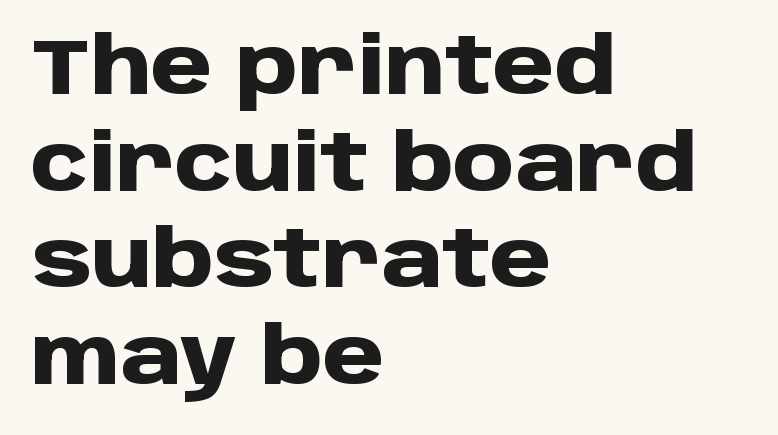
{"serif": "no", "italic": "no", "bold": "yes", "weight": "heavy", "width": "normal", "stroke_contrast": "low", "x_height": "large", "monospaced": "no", "underline": "no", "align": "left", "line_spacing_ratio": 1.24, "letter_spacing": "normal", "letter_spacing_em": 0.0, "glyph_px": 78}
